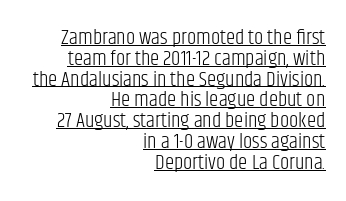
Q: Is the text bold? A: No.
Q: Is the text italic (slanted)? A: No, it is upright.
Q: Is the text underlined? A: Yes.
Q: How is the paragraph aligned? A: Right-aligned.
Q: Is the spacing between letters normal or unusually wide? A: Normal.
Q: Is the spacing between lines tight, normal or loose? A: Tight.
